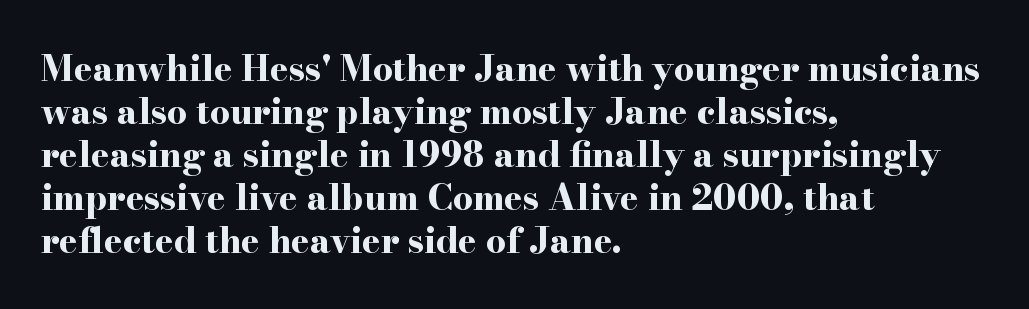
The image shows 35 px bold, wide serif type, upright; set left-aligned, line spacing 1.23x, normal letter spacing, not underlined; high stroke contrast and a small x-height.
